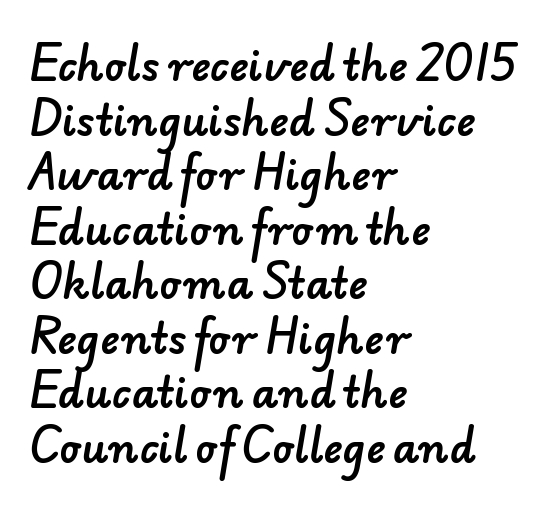
Q: Is the typeface a serif or a sans-serif typeface? A: Sans-serif.
Q: Is the text underlined? A: No.
Q: How is the paragraph aligned? A: Left-aligned.
Q: Is the spacing between letters normal or unusually wide? A: Normal.
Q: Is the spacing between lines tight, normal or loose? A: Normal.
Q: Width (condensed, normal, or wide)? A: Normal.
Q: Stroke contrast? A: Low.
Q: x-height? A: Small.
Q: Monospaced? A: No.
